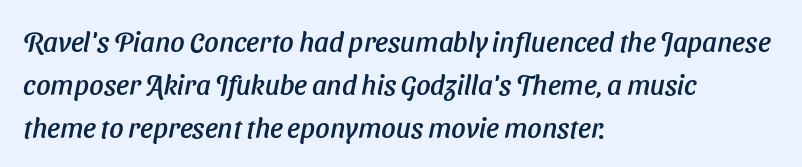
The image shows 28 px text type; set left-aligned, normal line spacing (1.53x), normal letter spacing, not underlined; low stroke contrast and a medium x-height.
